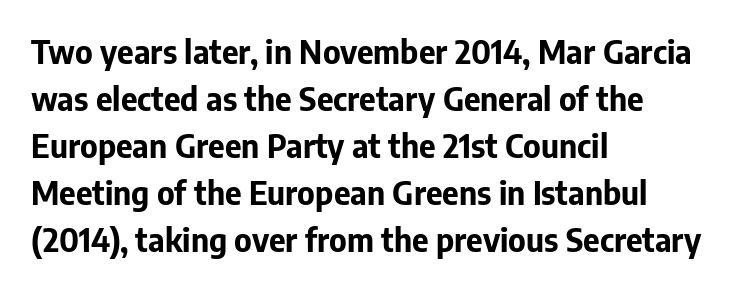
{"serif": "no", "italic": "no", "bold": "yes", "weight": "bold", "width": "normal", "stroke_contrast": "low", "x_height": "medium", "monospaced": "no", "underline": "no", "align": "left", "line_spacing": "normal", "line_spacing_ratio": 1.47, "letter_spacing": "normal", "letter_spacing_em": 0.0, "glyph_px": 32}
